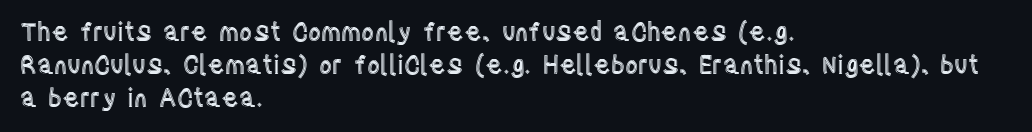
The image shows 25 px text type, upright; set left-aligned, normal line spacing (1.33x), normal letter spacing, not underlined.
